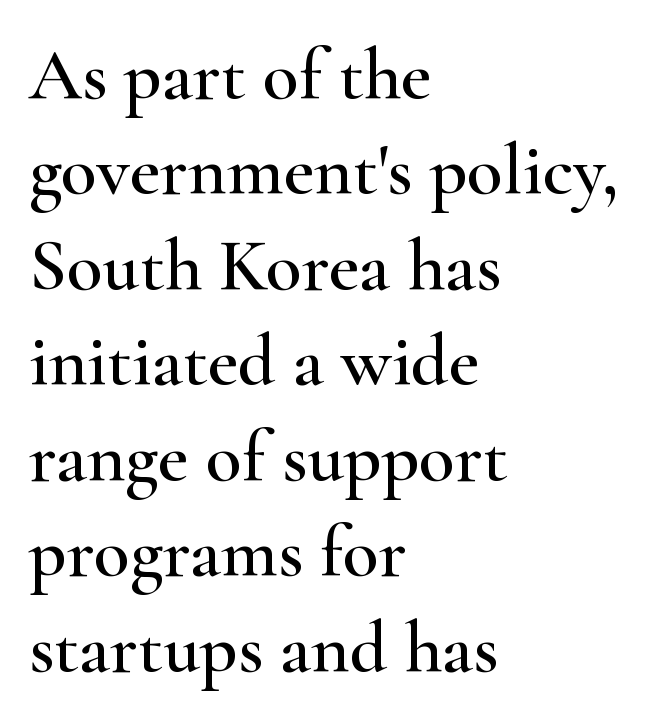
{"serif": "yes", "italic": "no", "width": "wide", "stroke_contrast": "high", "x_height": "small", "monospaced": "no", "underline": "no", "align": "left", "line_spacing": "normal", "line_spacing_ratio": 1.29, "letter_spacing": "normal", "letter_spacing_em": 0.0, "glyph_px": 74}
